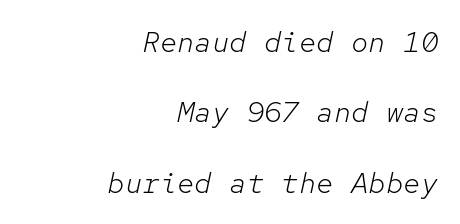
The image shows 29 px light type, italic (leaning right), monospaced; set right-aligned, loose line spacing (2.43x), normal letter spacing, not underlined; low stroke contrast and a medium x-height.
